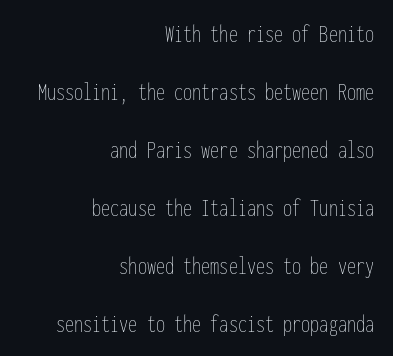
Q: Is the text bold? A: No.
Q: Is the text italic (slanted)? A: No, it is upright.
Q: Is the text underlined? A: No.
Q: How is the paragraph aligned? A: Right-aligned.
Q: Is the spacing between letters normal or unusually wide? A: Normal.
Q: Is the spacing between lines tight, normal or loose? A: Loose.
